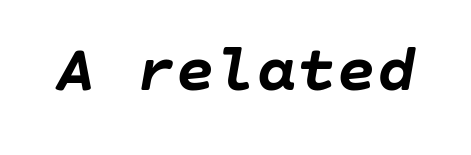
The text carries the slant typical of an italic or oblique font. Set as a true bold cut, around the 700 mark. The zone under the glyphs is completely vacant. Glyph-to-glyph distance matches everyday printed text.
